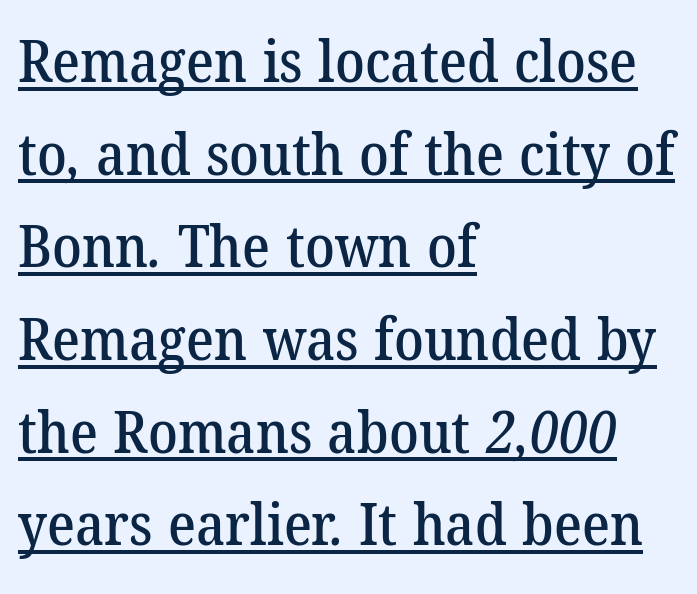
The face used here is seriffed, in the tradition of book romans. A typographer would call this underscored text. The lines in this sample share a left origin and differ only in where they stop. The horizontal fit of the characters is conventional and even. These lines are rendered in a variable-pitch font.
